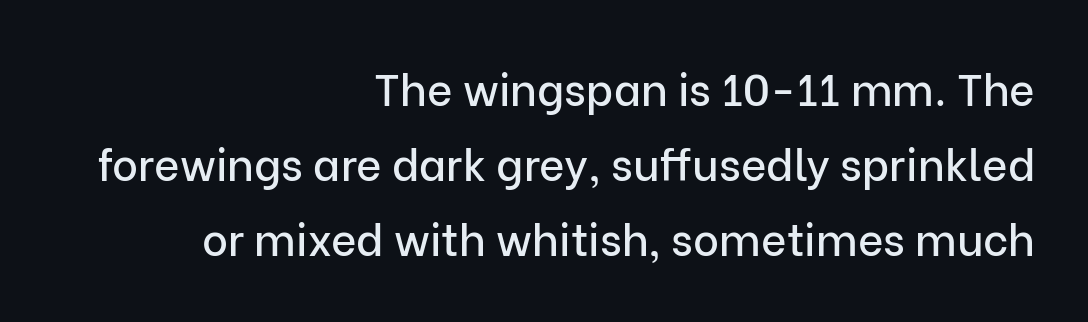
{"serif": "no", "italic": "no", "width": "normal", "stroke_contrast": "low", "x_height": "medium", "monospaced": "no", "underline": "no", "align": "right", "line_spacing_ratio": 1.71, "letter_spacing": "normal", "letter_spacing_em": 0.0, "glyph_px": 44}
